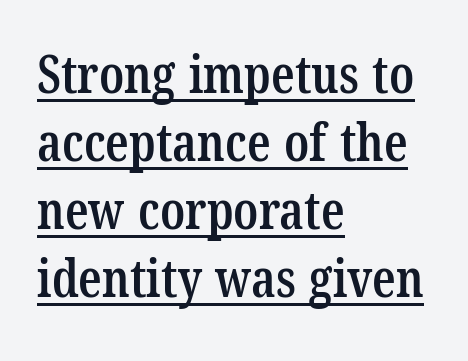
{"serif": "yes", "bold": "semi", "weight": "semibold", "width": "condensed", "stroke_contrast": "low", "x_height": "medium", "monospaced": "no", "underline": "yes", "align": "left", "line_spacing": "normal", "line_spacing_ratio": 1.31, "letter_spacing": "normal", "letter_spacing_em": 0.0, "glyph_px": 52}
